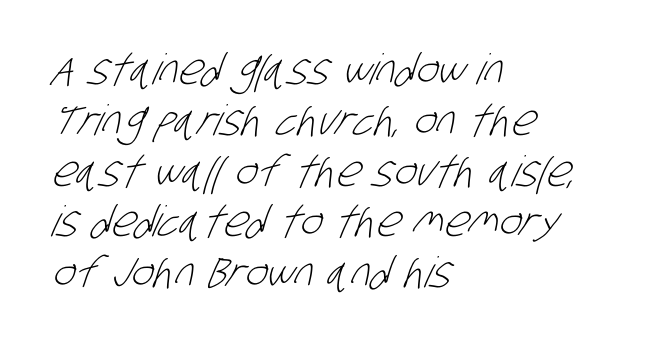
Q: Is the text bold? A: No.
Q: Is the typeface a serif or a sans-serif typeface? A: Sans-serif.
Q: Is the text underlined? A: No.
Q: How is the paragraph aligned? A: Left-aligned.
Q: Is the spacing between letters normal or unusually wide? A: Normal.
Q: Width (condensed, normal, or wide)? A: Condensed.
Q: Stroke contrast? A: Low.
Q: x-height? A: Large.
Q: Monospaced? A: No.
